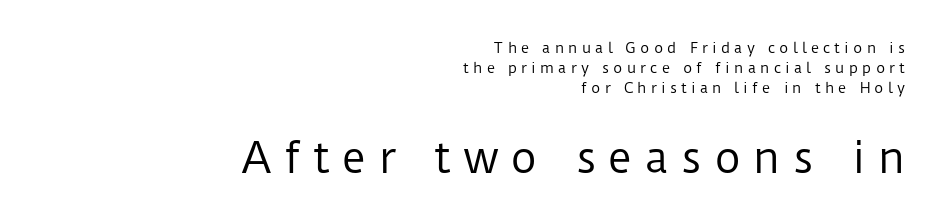
Q: Is the text bold? A: No.
Q: Is the text italic (slanted)? A: No, it is upright.
Q: Is the typeface a serif or a sans-serif typeface? A: Sans-serif.
Q: Is the text underlined? A: No.
Q: How is the paragraph aligned? A: Right-aligned.
Q: Is the spacing between letters normal or unusually wide? A: Unusually wide.
Q: Is the spacing between lines tight, normal or loose? A: Normal.
Q: Which block of text is set in a larger size, the first (top) or the second (bottom)? A: The second (bottom) one.
Q: Width (condensed, normal, or wide)? A: Normal.
Q: Stroke contrast? A: Low.
Q: x-height? A: Medium.
Q: Monospaced? A: No.
